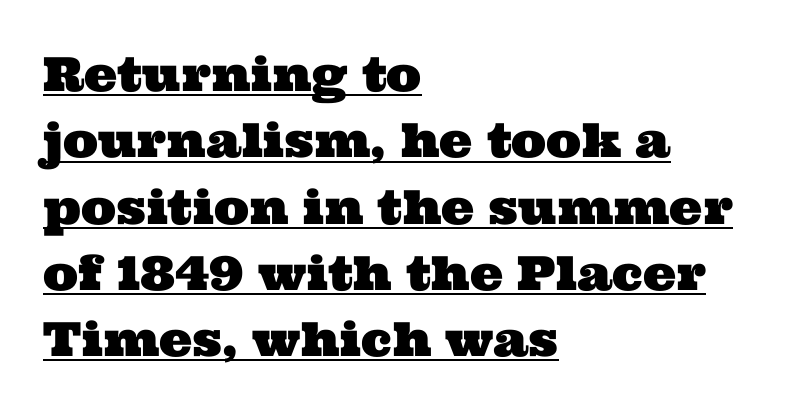
The horizontal fit of the characters is conventional and even. The rendering anchors every line to the left-hand side. Decoration check: the copy is underlined. Typographically, this falls in the serif category. Baseline-to-baseline distance is the conventional proportion of letter height. The letters advance in unequal steps, a hallmark of proportional type.
